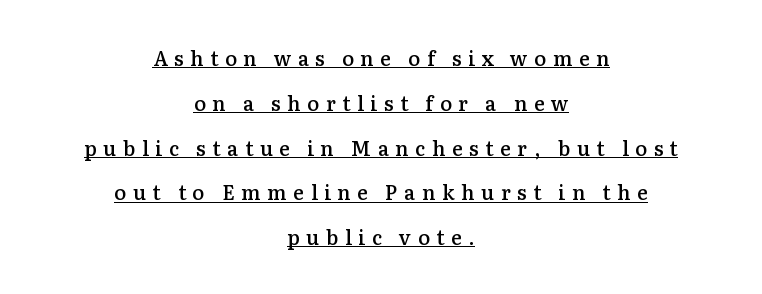
The rendering uses a large line-height, opening up the rows. Horizontally, the lines are justified to the midpoint only. Underlined type. Students, note that the glyphs here are deliberately spaced far apart. The rendering uses a semibold face; strokes are thickened but not to full bold.
